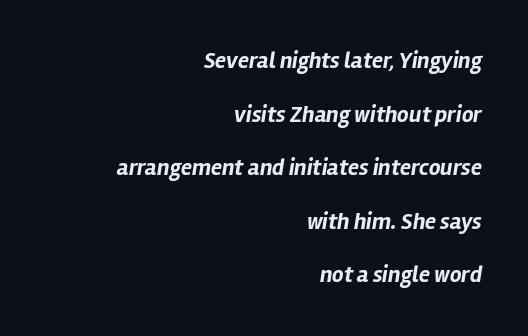
The font's italic variant was chosen for this text. The compositor pushed each line to the right boundary. Baseline-to-baseline distance is far greater than the letter height. What weight is shown? A full bold with thick strokes.
